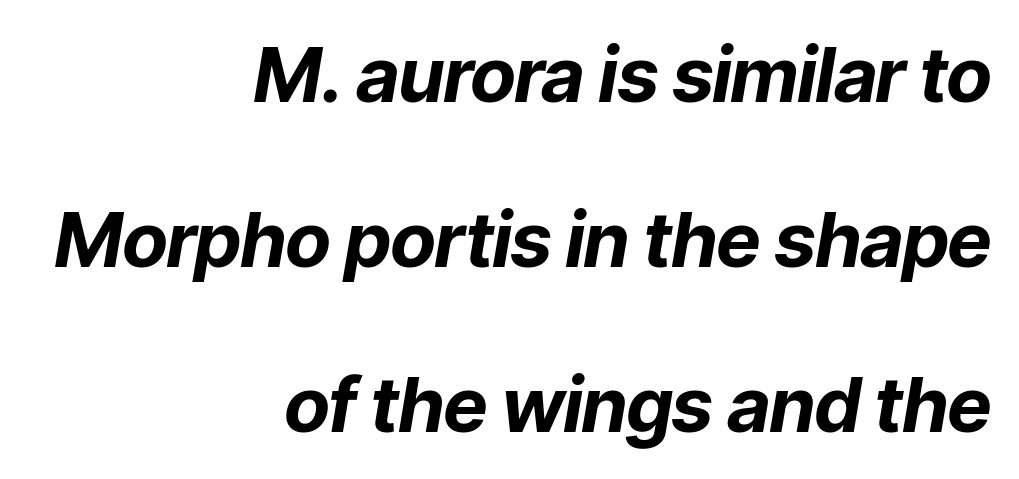
The letters advance in unequal steps, a hallmark of proportional type. Just letters on the line, the space beneath them empty. Does the copy run flush right? Yes — the right margin is perfectly even. Emphasis by weight is at full strength: bold. Emphasis-style slanted type is in use.
